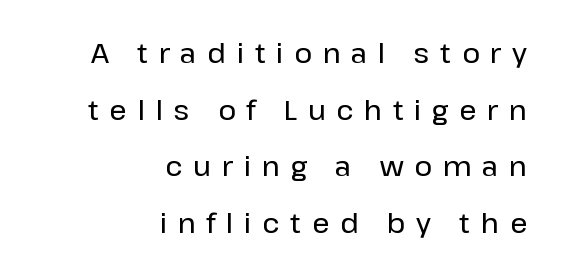
The image shows 27 px text type, upright; set right-aligned, loose line spacing (2.1x), unusually wide letter spacing (+0.4 em), not underlined.
